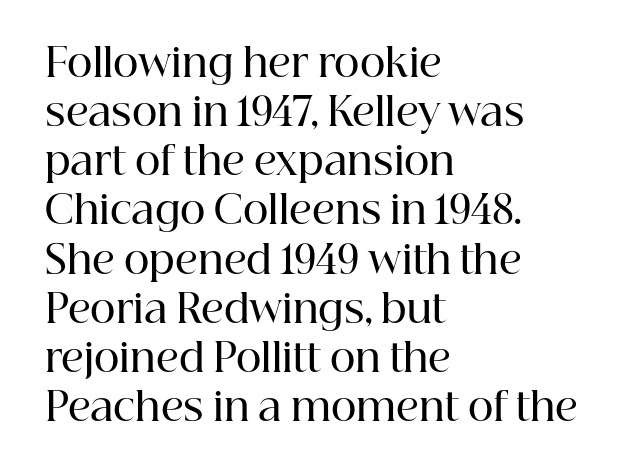
{"serif": "yes", "italic": "no", "bold": "semi", "weight": "semibold", "width": "normal", "stroke_contrast": "high", "x_height": "medium", "monospaced": "no", "underline": "no", "align": "left", "line_spacing": "normal", "line_spacing_ratio": 1.26, "letter_spacing": "normal", "letter_spacing_em": 0.0, "glyph_px": 39}
